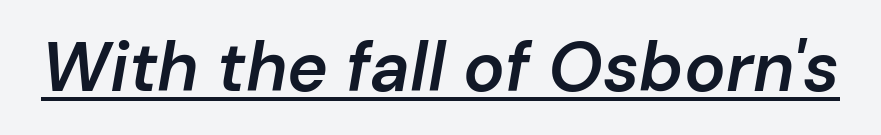
The glyphs are accompanied by a horizontal stroke just below them. Students, note that the glyphs here touch the page at normal intervals. Summary of weight: moderately heavy, a semibold. Observe the lean: these are italic letterforms. The rendering uses natural spacing where letterforms have individual widths.
